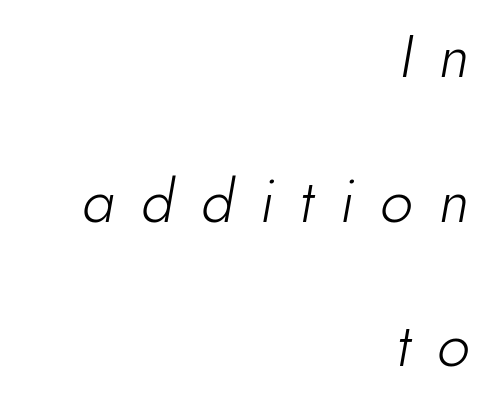
The image shows 59 px light type, italic (leaning right); set right-aligned, loose line spacing (2.45x), unusually wide letter spacing (+0.45 em), not underlined; low stroke contrast and a small x-height.
